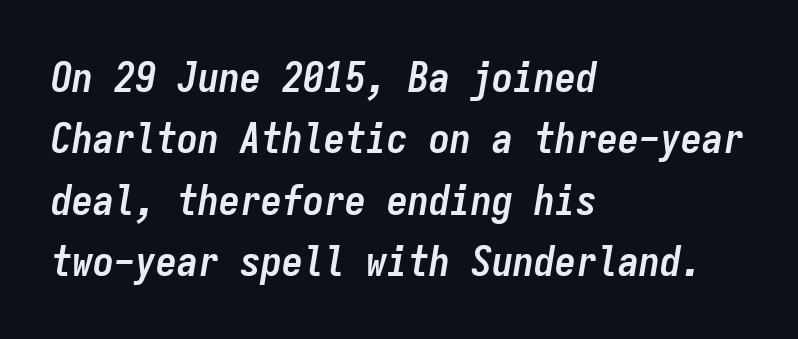
{"italic": "yes", "lean": "right", "slant_degrees": 9, "bold": "yes", "weight": "semibold", "width": "condensed", "stroke_contrast": "low", "x_height": "medium", "monospaced": "yes", "underline": "no", "align": "left", "line_spacing": "normal", "line_spacing_ratio": 1.46, "letter_spacing": "normal", "letter_spacing_em": 0.0, "glyph_px": 42}
